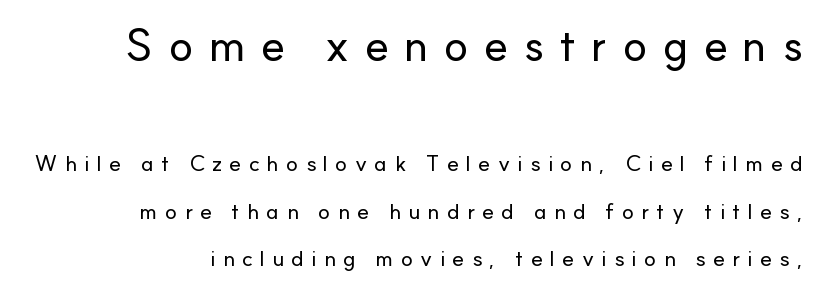
{"serif": "no", "italic": "no", "width": "normal", "stroke_contrast": "low", "x_height": "small", "monospaced": "no", "underline": "no", "align": "right", "line_spacing": "loose", "line_spacing_ratio": 2.16, "letter_spacing": "wide", "letter_spacing_em": 0.33, "larger_block": "first", "size_ratio": 2.05, "glyph_px": 45}
